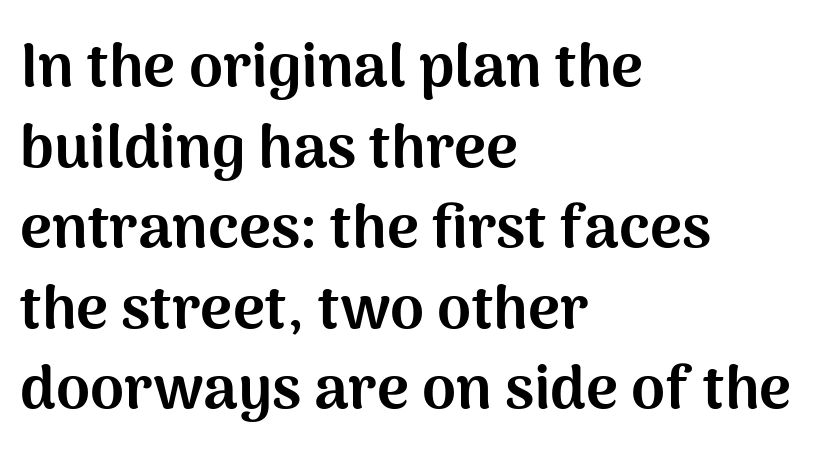
The image shows 61 px bold sans-serif type, upright; set left-aligned, normal line spacing (1.32x), normal letter spacing, not underlined; medium stroke contrast and a medium x-height.
